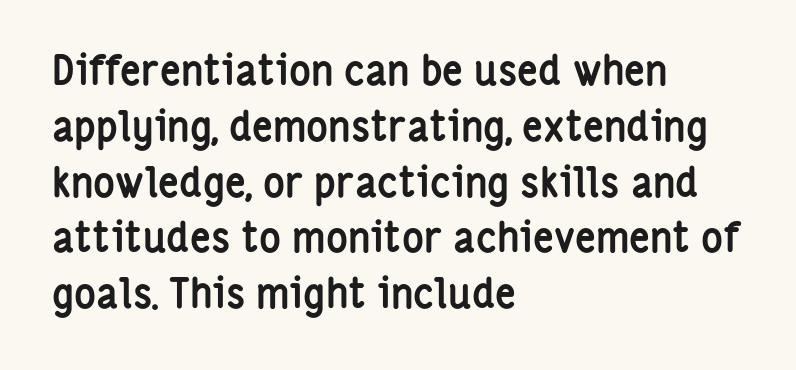
Style check: upright. The passage shown stacks its lines at a standard gap. Summary of weight: heavy, a full bold. Honestly, there is no underline to notice here at all. The face used here is rendered with its standard letterfit. Varying glyph widths throughout — classic text-font behaviour.
